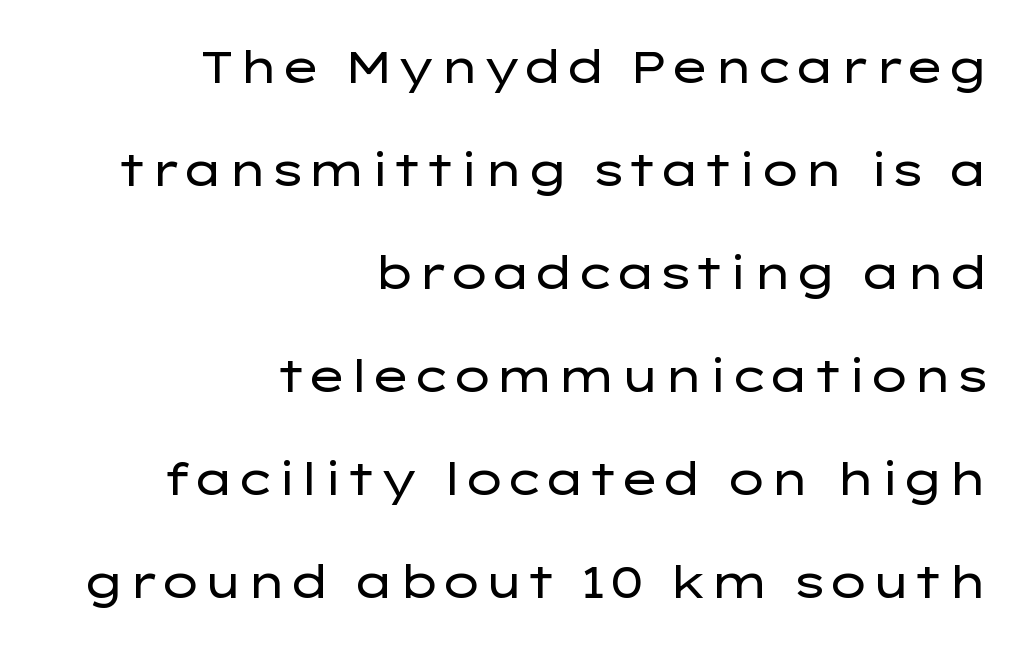
Q: Is the text bold? A: No.
Q: Is the text italic (slanted)? A: No, it is upright.
Q: Is the typeface a serif or a sans-serif typeface? A: Sans-serif.
Q: Is the text underlined? A: No.
Q: How is the paragraph aligned? A: Right-aligned.
Q: Is the spacing between letters normal or unusually wide? A: Normal.
Q: Is the spacing between lines tight, normal or loose? A: Loose.
Q: Width (condensed, normal, or wide)? A: Wide.
Q: Stroke contrast? A: Low.
Q: x-height? A: Medium.
Q: Monospaced? A: No.
